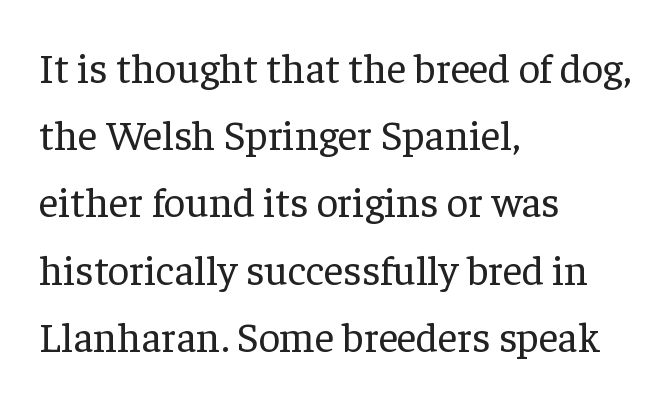
{"serif": "yes", "italic": "no", "bold": "no", "weight": "regular", "width": "normal", "stroke_contrast": "low", "x_height": "medium", "monospaced": "no", "underline": "no", "align": "left", "line_spacing": "normal", "line_spacing_ratio": 1.6, "letter_spacing": "normal", "letter_spacing_em": 0.0, "glyph_px": 42}
